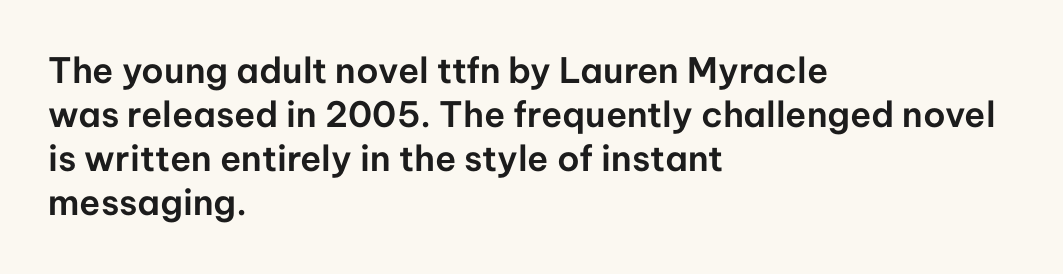
{"serif": "no", "italic": "no", "width": "normal", "stroke_contrast": "low", "x_height": "medium", "monospaced": "no", "underline": "no", "align": "left", "line_spacing": "normal", "line_spacing_ratio": 1.26, "letter_spacing": "normal", "letter_spacing_em": 0.0, "glyph_px": 35}
